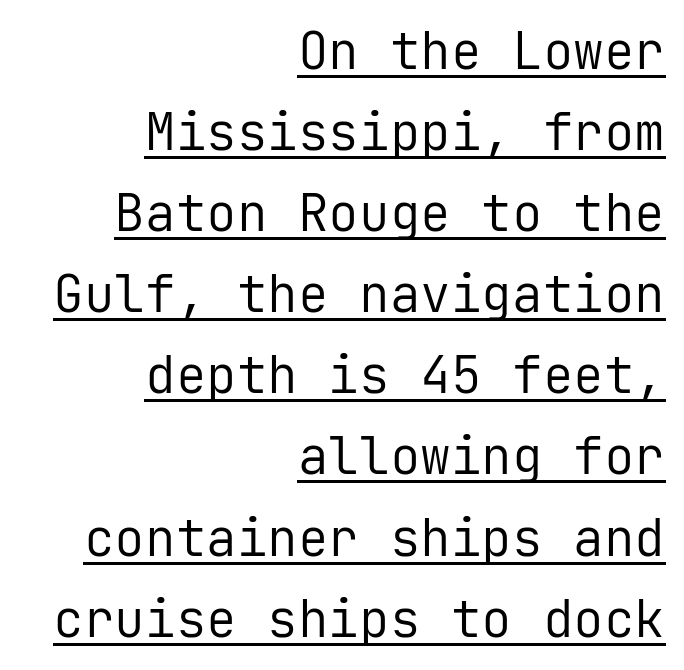
{"serif": "no", "italic": "no", "bold": "no", "weight": "regular", "width": "normal", "stroke_contrast": "low", "x_height": "medium", "monospaced": "yes", "underline": "yes", "align": "right", "line_spacing": "normal", "line_spacing_ratio": 1.59, "letter_spacing": "normal", "letter_spacing_em": 0.0, "glyph_px": 51}
